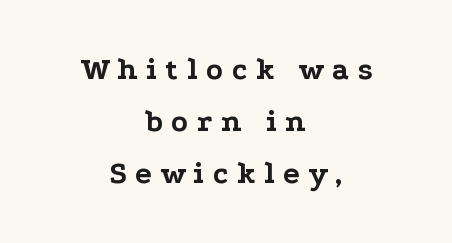
The face used here is proportionally spaced, like ordinary book or web type. Caption: multi-line text, centered on the measure. The glyphs are unaccompanied by any horizontal stroke below them. Designer's note — italics off, roman on.
